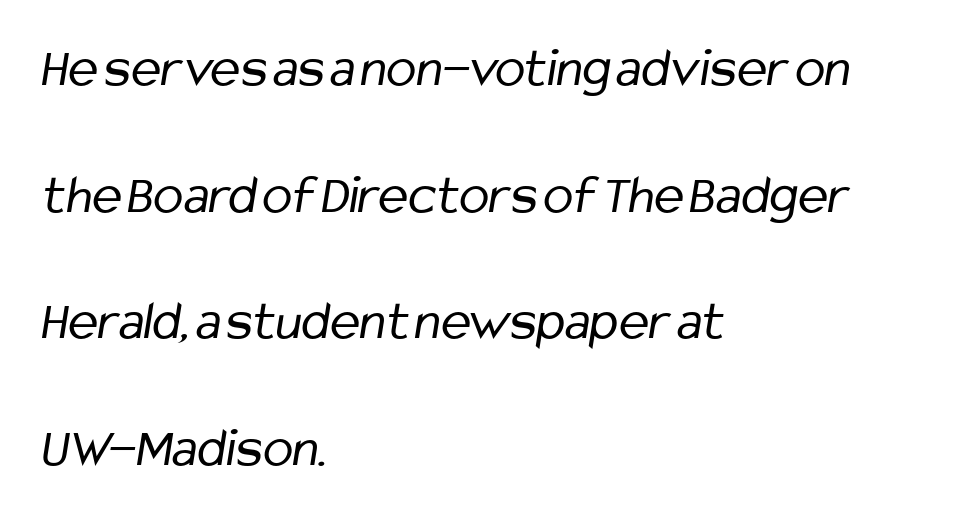
The image shows 56 px regular-weight, condensed sans-serif type; set left-aligned, loose line spacing (2.26x), normal letter spacing, not underlined; low stroke contrast and a medium x-height.
